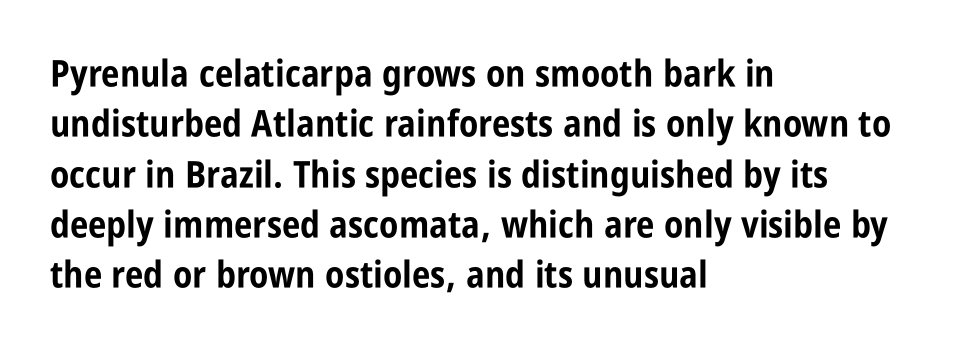
This is roman type, the default non-slanted kind. Leading: standard. Character widths vary here, with narrow letters taking less room than wide ones. The strip under each line holds only bare page. The characters look thick and weighty, a clear bold.
